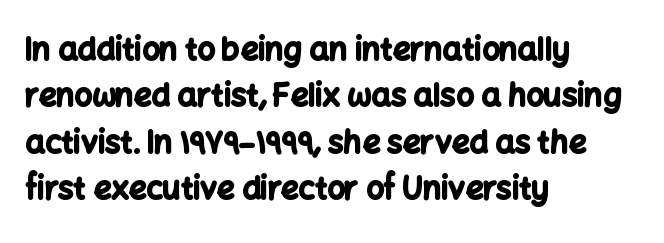
Character widths vary here, with narrow letters taking less room than wide ones. The rendering anchors every line to the left-hand side. Thick stems and heavy bowls — unmistakably bold. This is roman type, the default non-slanted kind. Unmarked baselines from the first word to the last. Regarding serifs, this sample does without them.
